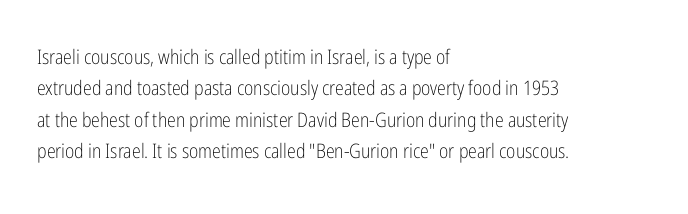
The image shows 20 px text type, upright; set left-aligned, normal line spacing (1.57x), normal letter spacing, not underlined.
